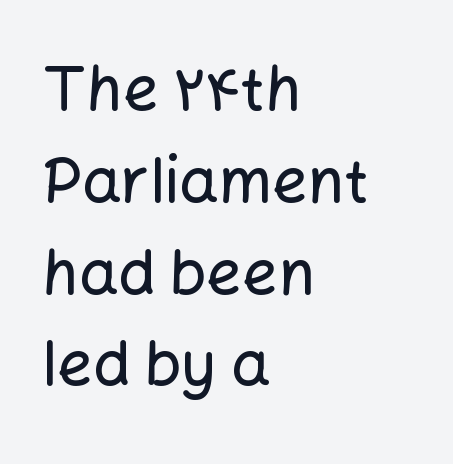
The rendering uses natural spacing where letterforms have individual widths. The gaps between neighbouring characters are ordinary and unremarkable. Classification — sans serif. Decoration check: the copy has no underline.
